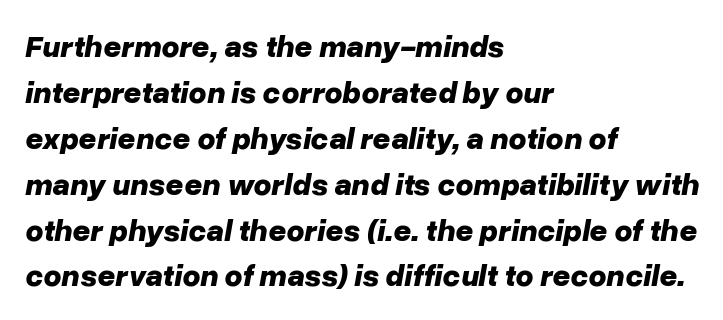
How are the letters spaced? Ordinarily, with no added tracking. Italic: yes, the glyphs are oblique. Horizontal alignment here is leftward, the default for most running prose. Strokes here are thick enough to call this a true bold. Here the designer chose a conventional face with non-uniform glyph widths. A normal amount of white space separates one row of letters from the next.
